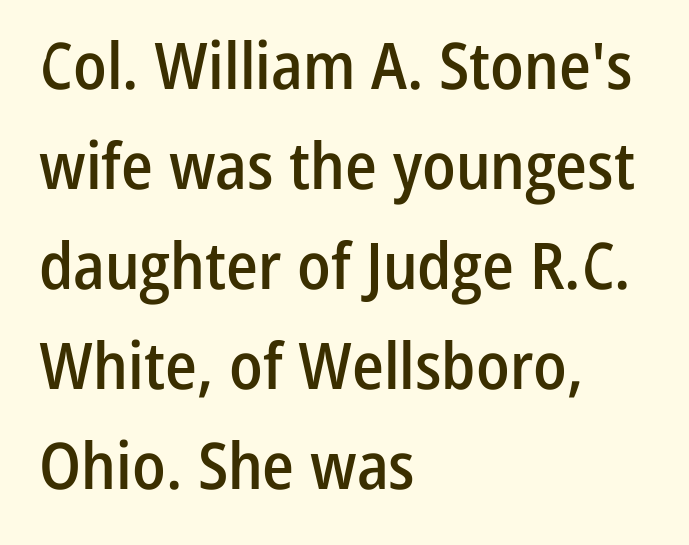
Q: Is the text bold? A: Semi-bold.
Q: Is the text italic (slanted)? A: No, it is upright.
Q: Is the typeface a serif or a sans-serif typeface? A: Sans-serif.
Q: Is the text underlined? A: No.
Q: How is the paragraph aligned? A: Left-aligned.
Q: Is the spacing between letters normal or unusually wide? A: Normal.
Q: Is the spacing between lines tight, normal or loose? A: Normal.
Q: Width (condensed, normal, or wide)? A: Condensed.
Q: Stroke contrast? A: Low.
Q: x-height? A: Medium.
Q: Monospaced? A: No.
